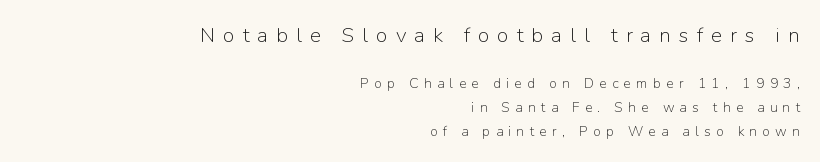
{"italic": "no", "bold": "no", "underline": "no", "align": "right", "line_spacing_ratio": 1.72, "letter_spacing": "wide", "letter_spacing_em": 0.38, "larger_block": "first", "size_ratio": 1.5, "glyph_px": 21}
